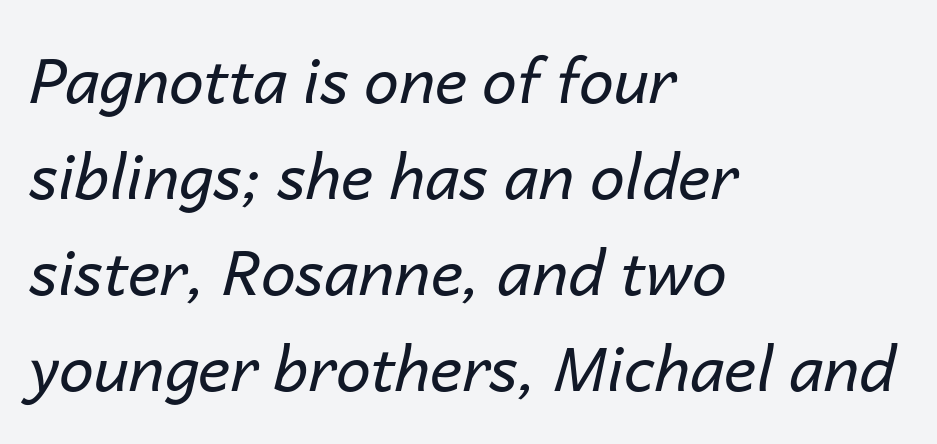
The image shows 62 px regular-weight type, italic (leaning right); set left-aligned, normal line spacing (1.55x), normal letter spacing, not underlined; low stroke contrast and a medium x-height.
